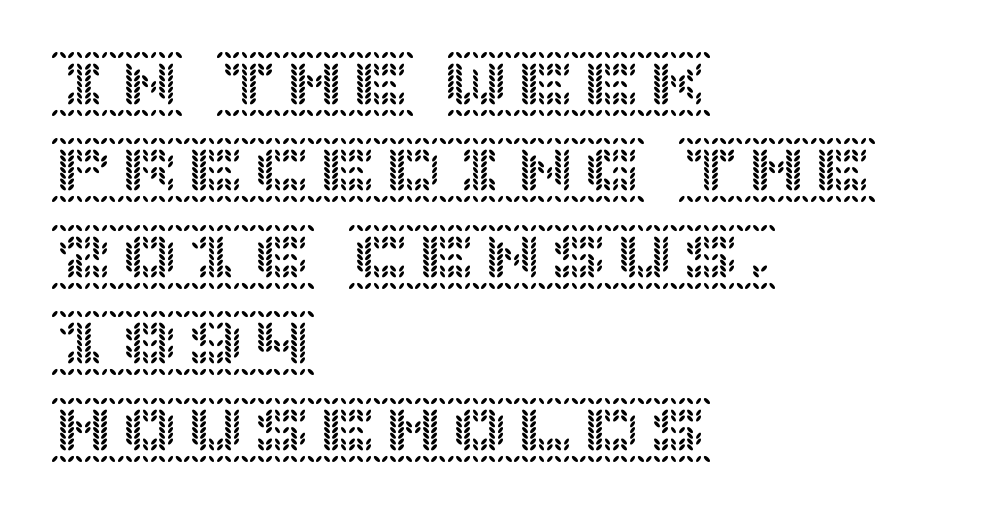
Q: Is the text italic (slanted)? A: No, it is upright.
Q: Is the text underlined? A: No.
Q: How is the paragraph aligned? A: Left-aligned.
Q: Is the spacing between letters normal or unusually wide? A: Normal.
Q: Is the spacing between lines tight, normal or loose? A: Normal.
Q: Width (condensed, normal, or wide)? A: Normal.
Q: x-height? A: Large.
